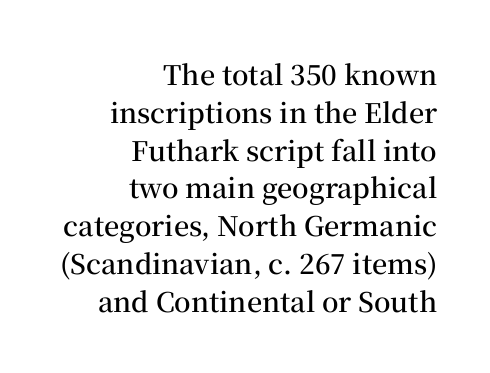
{"italic": "no", "bold": "semi", "underline": "no", "align": "right", "line_spacing": "normal", "line_spacing_ratio": 1.4, "letter_spacing": "normal", "letter_spacing_em": 0.0, "glyph_px": 27}
